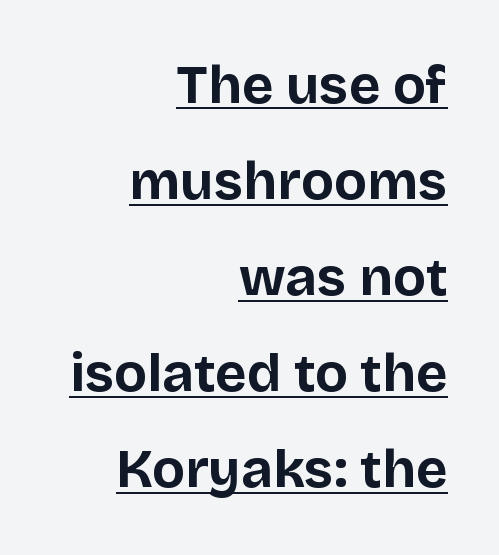
The image shows 54 px bold sans-serif type, upright; set right-aligned, line spacing 1.78x, normal letter spacing, underlined; low stroke contrast and a large x-height.
